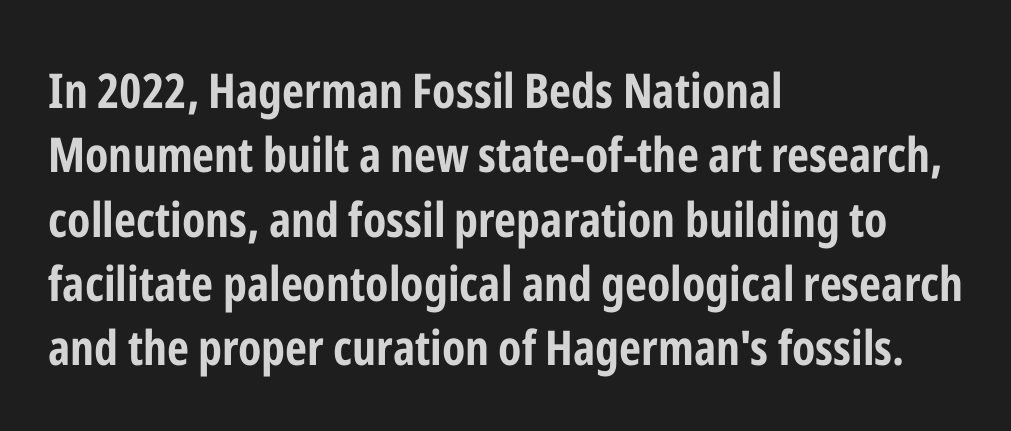
A classic flush-left, rag-right setting is used for this passage. The letters stand straight up with perfectly vertical stems. Caption: standard tracking, unaltered. Regarding leading, the lines here are spaced in the standard way. Note the varied advance widths — an 'i' is clearly narrower than an 'm'. Check under the words: just untouched page.
